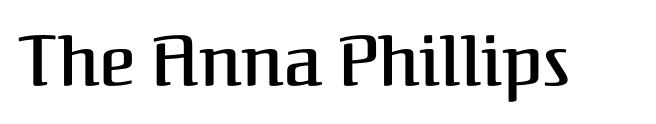
{"serif": "yes", "italic": "no", "bold": "semi", "weight": "semibold", "width": "normal", "stroke_contrast": "medium", "x_height": "medium", "monospaced": "no", "underline": "no", "letter_spacing": "normal", "letter_spacing_em": 0.0, "glyph_px": 70}
